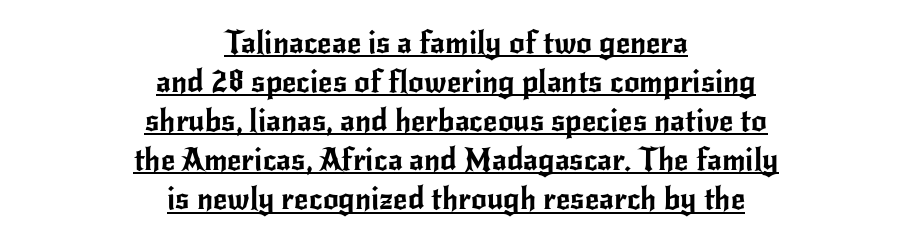
{"serif": "no", "italic": "no", "width": "normal", "stroke_contrast": "low", "x_height": "small", "monospaced": "no", "underline": "yes", "align": "center", "line_spacing": "normal", "line_spacing_ratio": 1.26, "letter_spacing": "normal", "letter_spacing_em": 0.0, "glyph_px": 31}
